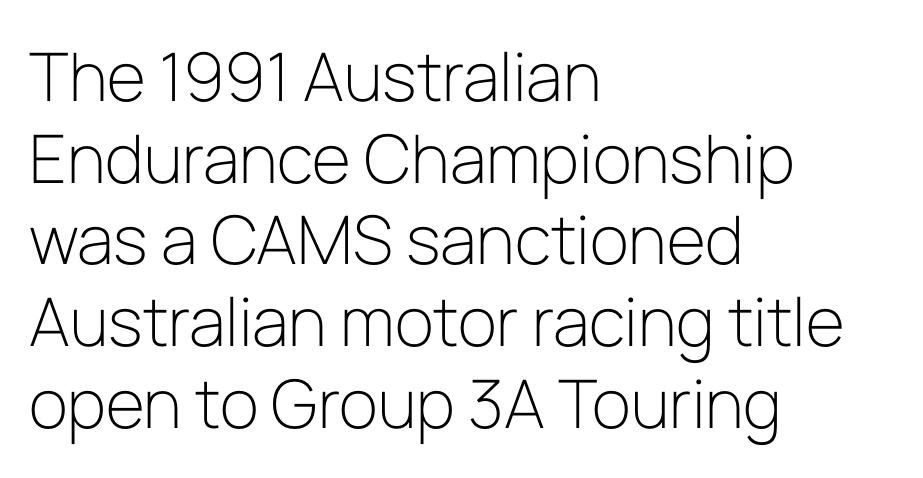
The image shows 67 px light sans-serif type, upright; set left-aligned, line spacing 1.22x, normal letter spacing, not underlined; low stroke contrast and a medium x-height.
